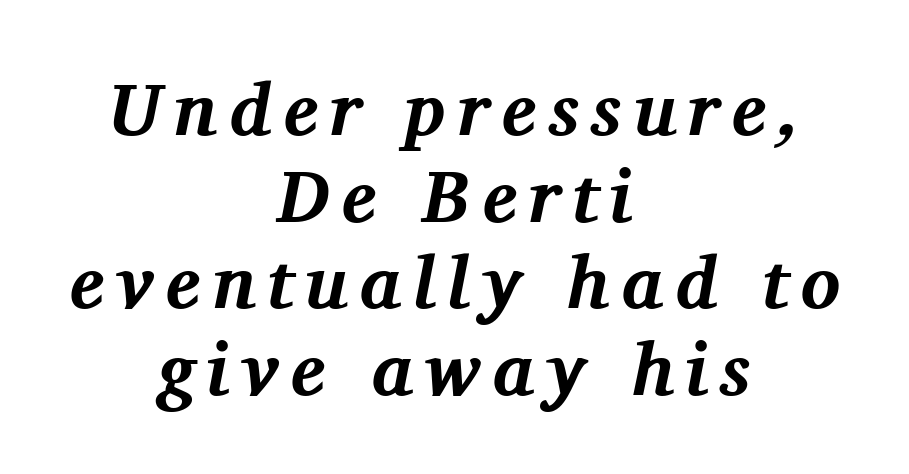
Q: Is the text bold? A: Yes.
Q: Is the text italic (slanted)? A: Yes, it leans right by about 11 degrees.
Q: Is the typeface a serif or a sans-serif typeface? A: Serif.
Q: Is the text underlined? A: No.
Q: How is the paragraph aligned? A: Centered.
Q: Width (condensed, normal, or wide)? A: Normal.
Q: Stroke contrast? A: Medium.
Q: x-height? A: Medium.
Q: Monospaced? A: No.
